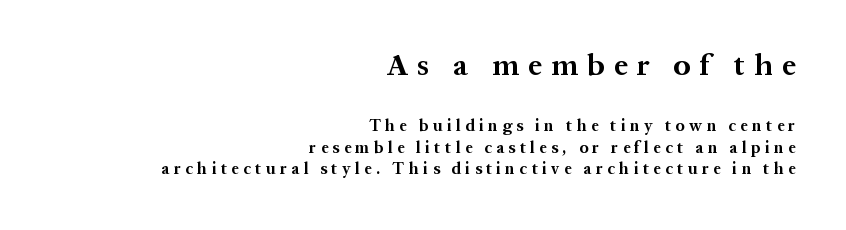
The face used here is seriffed, in the tradition of book romans. Strong, thick strokes mark this as bold type. Honestly, the letter spacing is so wide it's the main thing you notice. Each letter keeps its own natural width here, so spacing adapts to shape.
